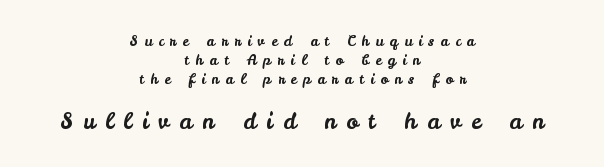
{"underline": "no", "align": "center", "line_spacing": "normal", "line_spacing_ratio": 1.36, "letter_spacing": "wide", "letter_spacing_em": 0.46, "larger_block": "second", "size_ratio": 1.57, "glyph_px": 22}
